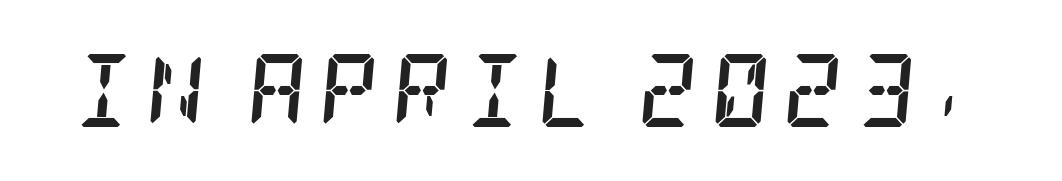
{"serif": "yes", "italic": "yes", "lean": "right", "slant_degrees": 5, "bold": "yes", "weight": "semibold", "width": "condensed", "stroke_contrast": "low", "x_height": "large", "underline": "no", "glyph_px": 73}
